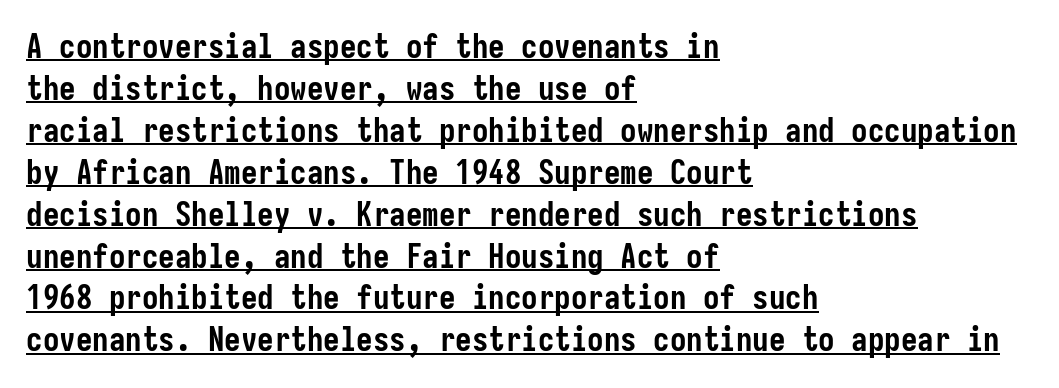
The image shows 33 px semibold, condensed sans-serif type, upright; set left-aligned, normal line spacing (1.27x), normal letter spacing, underlined; low stroke contrast and a medium x-height.
